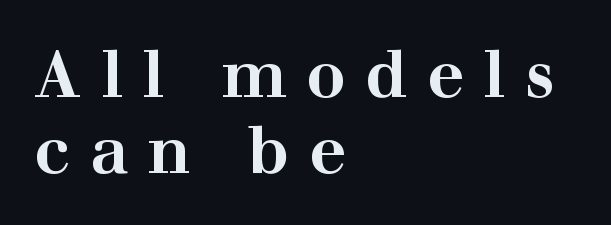
{"serif": "yes", "italic": "no", "bold": "yes", "weight": "bold", "width": "wide", "stroke_contrast": "high", "x_height": "medium", "monospaced": "no", "underline": "no", "align": "left", "line_spacing_ratio": 1.17, "letter_spacing": "wide", "letter_spacing_em": 0.3, "glyph_px": 65}
